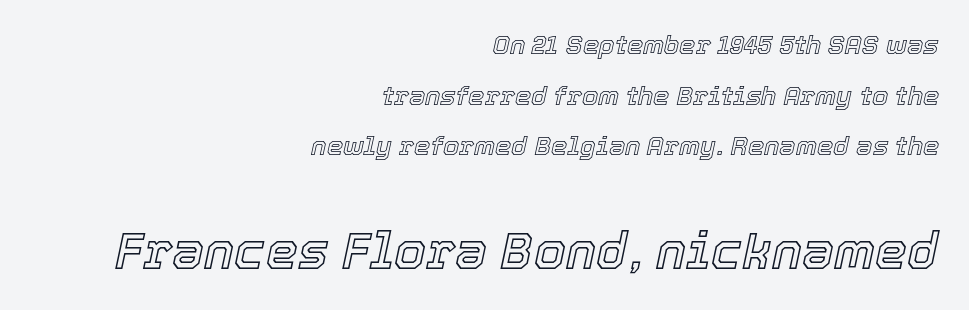
{"italic": "yes", "lean": "right", "slant_degrees": 12, "width": "normal", "x_height": "medium", "monospaced": "no", "underline": "no", "align": "right", "line_spacing": "loose", "line_spacing_ratio": 1.95, "letter_spacing": "normal", "letter_spacing_em": 0.0, "larger_block": "second", "size_ratio": 1.96, "glyph_px": 51}
